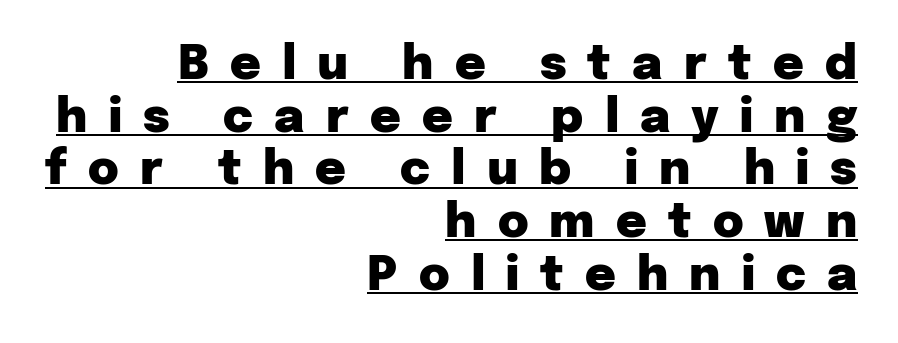
Q: Is the text bold? A: Yes.
Q: Is the text italic (slanted)? A: No, it is upright.
Q: Is the typeface a serif or a sans-serif typeface? A: Sans-serif.
Q: Is the text underlined? A: Yes.
Q: How is the paragraph aligned? A: Right-aligned.
Q: Is the spacing between letters normal or unusually wide? A: Unusually wide.
Q: Is the spacing between lines tight, normal or loose? A: Tight.
Q: Width (condensed, normal, or wide)? A: Normal.
Q: Stroke contrast? A: Low.
Q: x-height? A: Medium.
Q: Monospaced? A: No.
